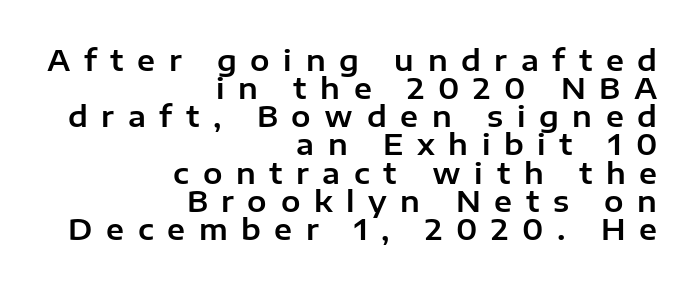
{"serif": "no", "italic": "no", "width": "normal", "stroke_contrast": "low", "x_height": "medium", "monospaced": "no", "underline": "no", "align": "right", "line_spacing": "tight", "line_spacing_ratio": 0.97, "letter_spacing": "wide", "letter_spacing_em": 0.47, "glyph_px": 29}
